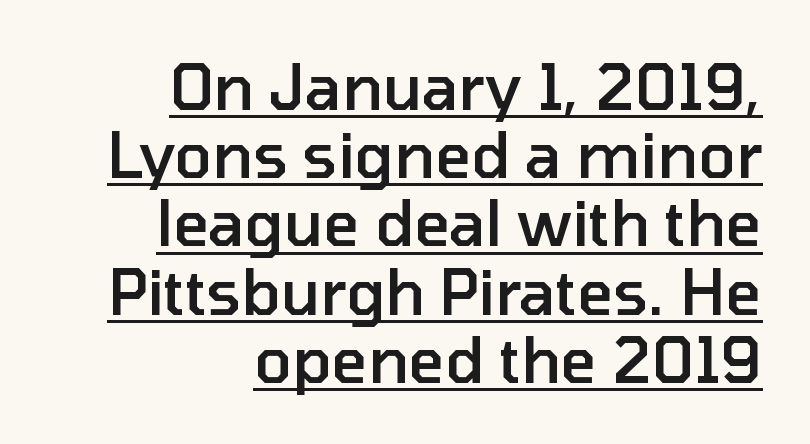
The image shows 62 px semibold sans-serif type, upright; set right-aligned, tight line spacing (1.1x), normal letter spacing, underlined; low stroke contrast and a medium x-height.
